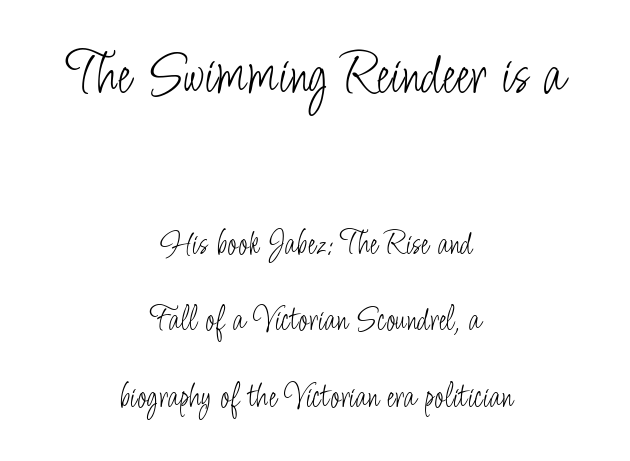
{"serif": "no", "bold": "no", "weight": "light", "width": "condensed", "stroke_contrast": "low", "x_height": "small", "monospaced": "no", "underline": "no", "align": "center", "line_spacing": "loose", "line_spacing_ratio": 2.12, "letter_spacing": "normal", "letter_spacing_em": 0.0, "larger_block": "first", "size_ratio": 1.75, "glyph_px": 63}
